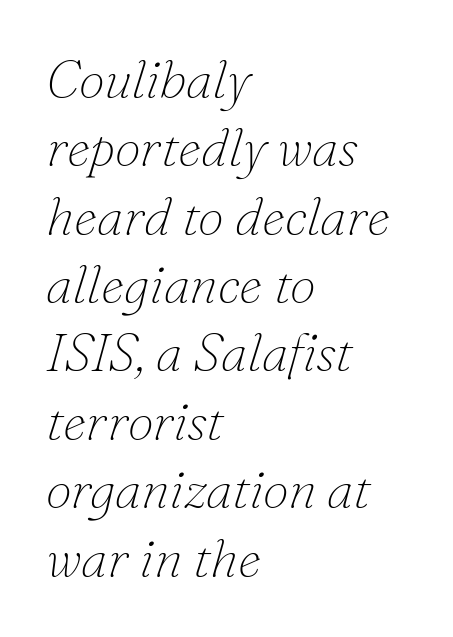
{"serif": "yes", "italic": "yes", "lean": "right", "slant_degrees": 16, "bold": "no", "weight": "thin", "width": "normal", "stroke_contrast": "low", "x_height": "small", "monospaced": "no", "underline": "no", "align": "left", "line_spacing": "normal", "line_spacing_ratio": 1.29, "letter_spacing": "normal", "letter_spacing_em": 0.0, "glyph_px": 53}
